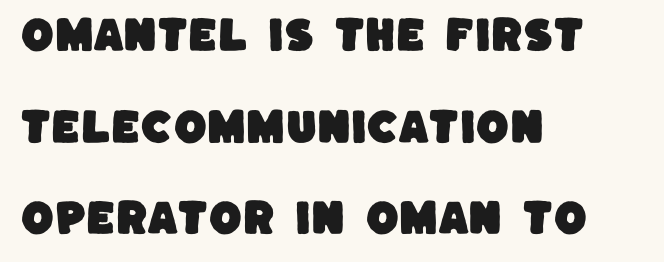
{"serif": "no", "width": "normal", "stroke_contrast": "low", "x_height": "large", "monospaced": "no", "underline": "no", "align": "left", "line_spacing": "loose", "line_spacing_ratio": 2.41, "letter_spacing": "normal", "letter_spacing_em": 0.0, "glyph_px": 38}
